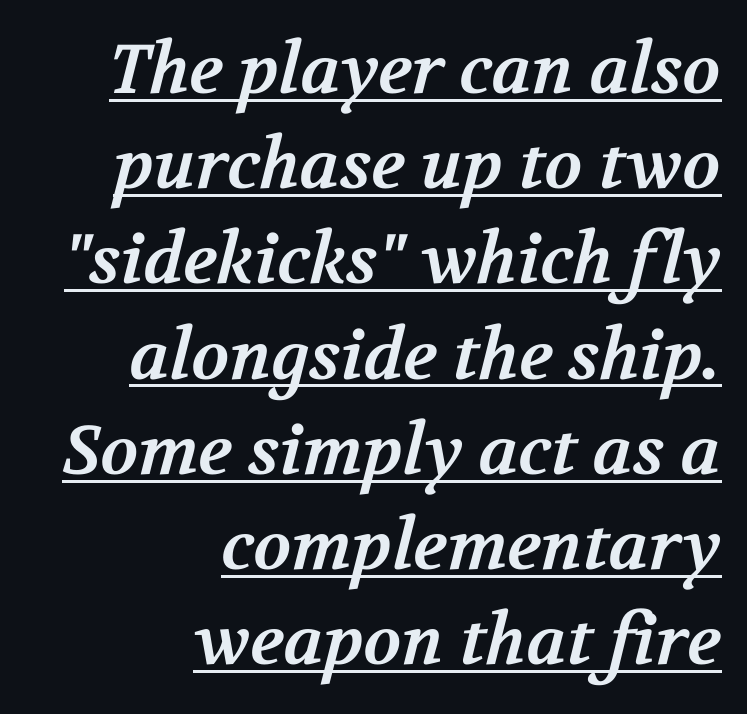
Layout note: lines flush right. Each line of the rendering has a horizontal stroke beneath the glyphs. Serif or sans? Serif — the stroke terminals have little feet. The leading is moderate, giving the passage an even texture. Is the letter spacing exaggerated? No — it looks like the ordinary default. Notice how thick the strokes are: this is what a full bold looks like.
